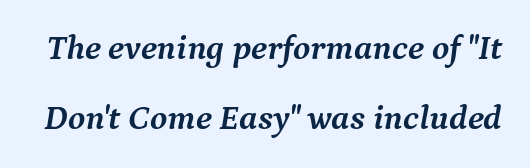
Nobody drew a line under any word here. Compared with typical paragraphs, the rows here are farther apart. This is oblique type, the kind used for emphasis or titles. Note the varied advance widths — an 'i' is clearly narrower than an 'm'. Weight check: bold — yes, fully.
